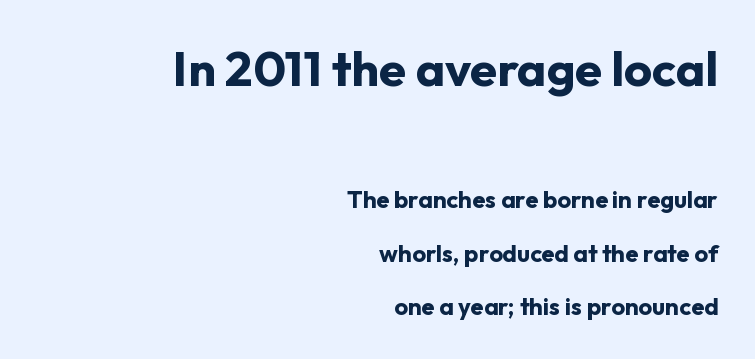
{"serif": "no", "italic": "no", "bold": "yes", "weight": "bold", "width": "normal", "stroke_contrast": "low", "x_height": "medium", "monospaced": "no", "underline": "no", "align": "right", "line_spacing": "loose", "line_spacing_ratio": 2.21, "letter_spacing": "normal", "letter_spacing_em": 0.0, "larger_block": "first", "size_ratio": 2.04, "glyph_px": 49}
